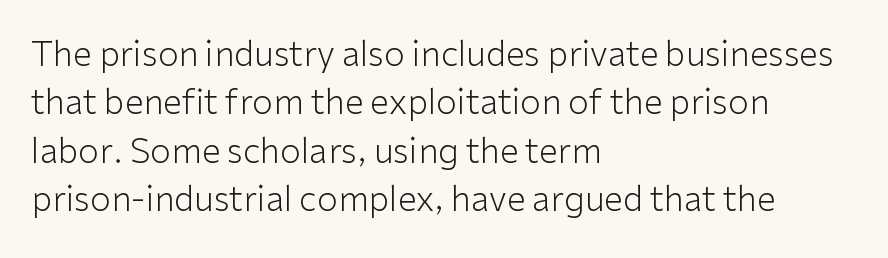
{"serif": "no", "italic": "no", "bold": "no", "weight": "light", "width": "normal", "stroke_contrast": "low", "x_height": "medium", "monospaced": "no", "underline": "no", "align": "left", "line_spacing": "normal", "line_spacing_ratio": 1.42, "letter_spacing": "normal", "letter_spacing_em": 0.0, "glyph_px": 34}
